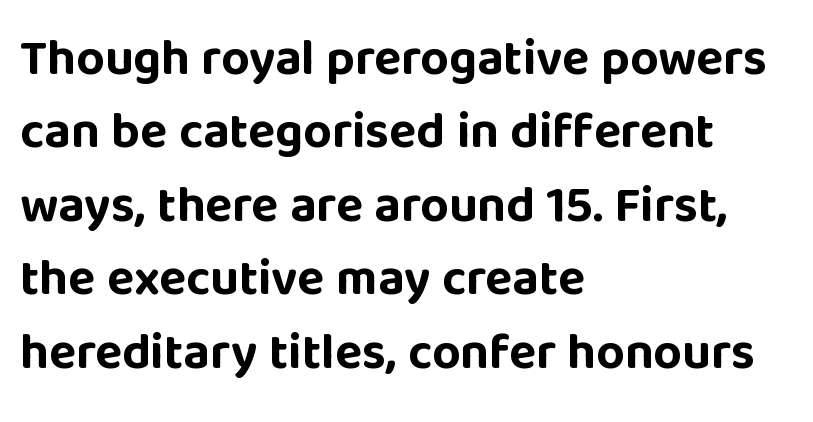
{"serif": "no", "italic": "no", "bold": "yes", "weight": "bold", "width": "normal", "stroke_contrast": "low", "x_height": "large", "monospaced": "no", "underline": "no", "align": "left", "line_spacing": "normal", "line_spacing_ratio": 1.47, "letter_spacing": "normal", "letter_spacing_em": 0.0, "glyph_px": 50}
